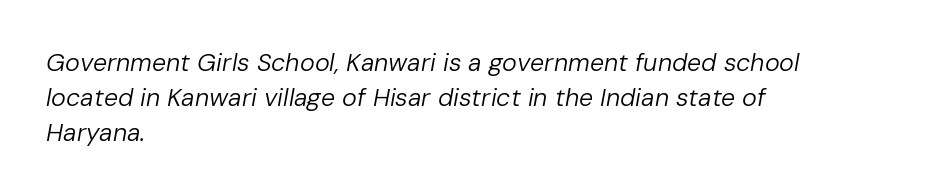
{"italic": "yes", "lean": "right", "slant_degrees": 10, "bold": "no", "underline": "no", "align": "left", "line_spacing": "normal", "line_spacing_ratio": 1.41, "letter_spacing": "normal", "letter_spacing_em": 0.0, "glyph_px": 25}
